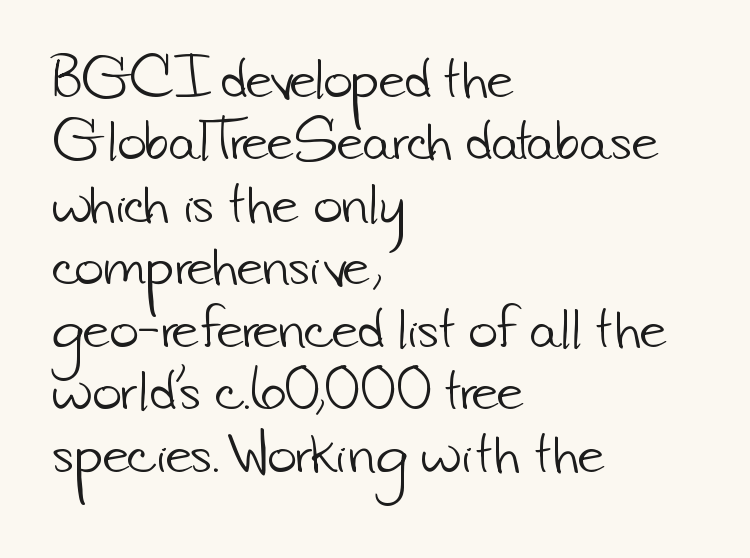
{"serif": "no", "bold": "no", "weight": "light", "width": "normal", "stroke_contrast": "low", "x_height": "small", "monospaced": "no", "underline": "no", "align": "left", "line_spacing": "normal", "line_spacing_ratio": 1.25, "letter_spacing": "normal", "letter_spacing_em": 0.0, "glyph_px": 50}
